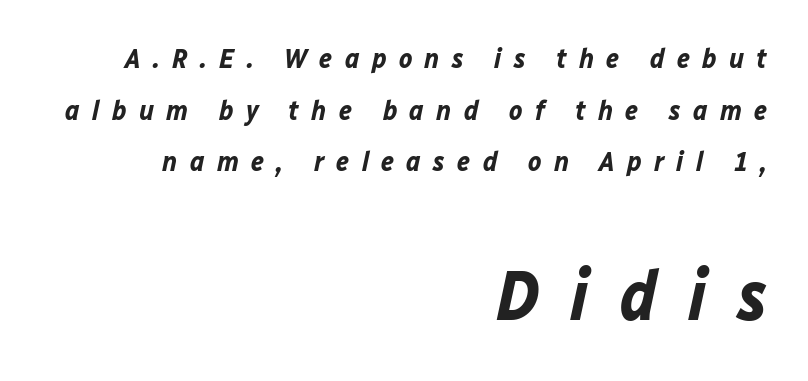
Q: Is the text bold? A: Yes.
Q: Is the text italic (slanted)? A: Yes, it leans right by about 12 degrees.
Q: Is the text underlined? A: No.
Q: How is the paragraph aligned? A: Right-aligned.
Q: Is the spacing between letters normal or unusually wide? A: Unusually wide.
Q: Which block of text is set in a larger size, the first (top) or the second (bottom)? A: The second (bottom) one.
Q: Width (condensed, normal, or wide)? A: Normal.
Q: Stroke contrast? A: Low.
Q: x-height? A: Medium.
Q: Monospaced? A: No.
